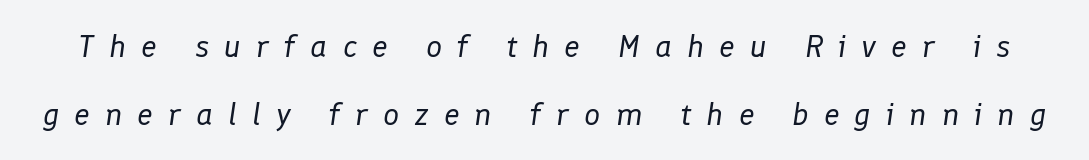
{"italic": "yes", "lean": "right", "slant_degrees": 8, "bold": "no", "weight": "regular", "width": "normal", "stroke_contrast": "low", "x_height": "medium", "monospaced": "no", "underline": "no", "line_spacing": "loose", "line_spacing_ratio": 2.14, "letter_spacing": "wide", "letter_spacing_em": 0.47, "glyph_px": 32}
